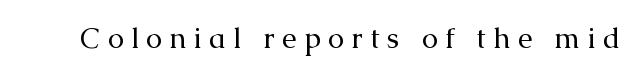
The image shows 29 px regular-weight serif type, upright; set unusually wide letter spacing (+0.25 em), not underlined; medium stroke contrast and a medium x-height.
